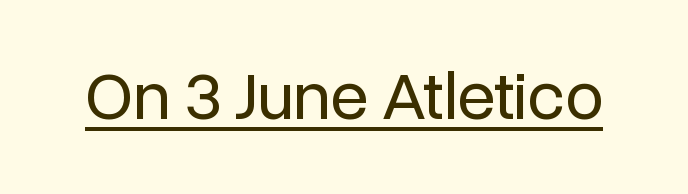
Q: Is the text bold? A: No.
Q: Is the text italic (slanted)? A: No, it is upright.
Q: Is the typeface a serif or a sans-serif typeface? A: Sans-serif.
Q: Is the text underlined? A: Yes.
Q: Is the spacing between letters normal or unusually wide? A: Normal.
Q: Width (condensed, normal, or wide)? A: Normal.
Q: Stroke contrast? A: Low.
Q: x-height? A: Medium.
Q: Monospaced? A: No.
